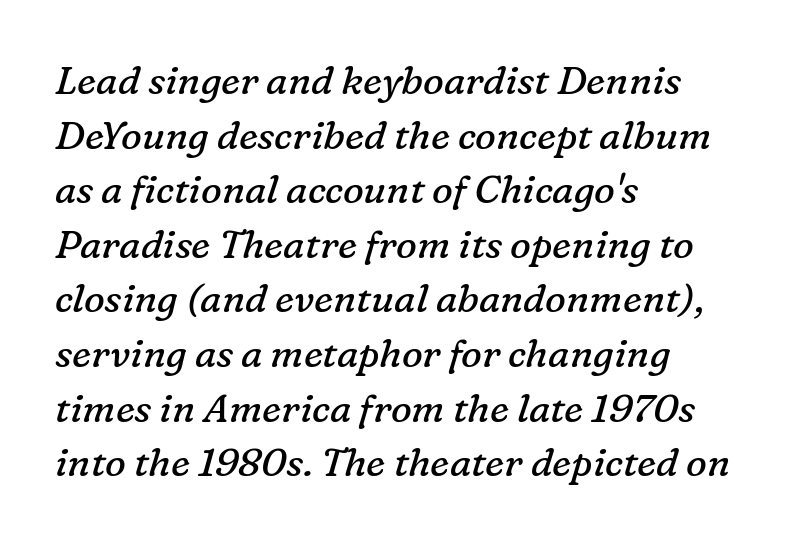
A clean baseline with only descenders dipping below it. The rows are spaced the way most documents space them. This sample is left-justified, so line endings fall wherever the words run out. A typesetter would label this face a serif.
